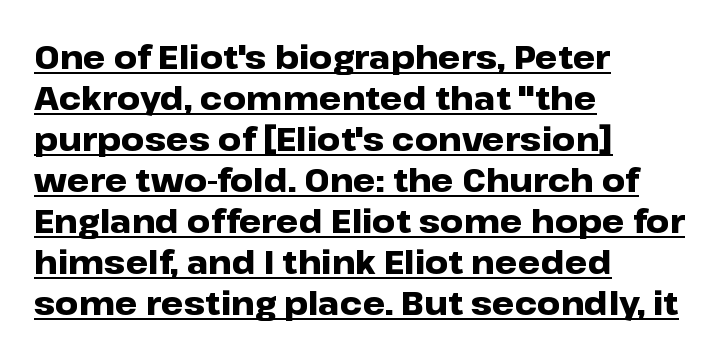
This sample has the flowing, uneven cadence of proportional lettering. Default kerning and tracking; the words read as compact shapes. The paragraph has a hard left edge and a soft right edge. What's the leading like? Ordinary, nothing unusual. Heft: maximum for text — a bold.
